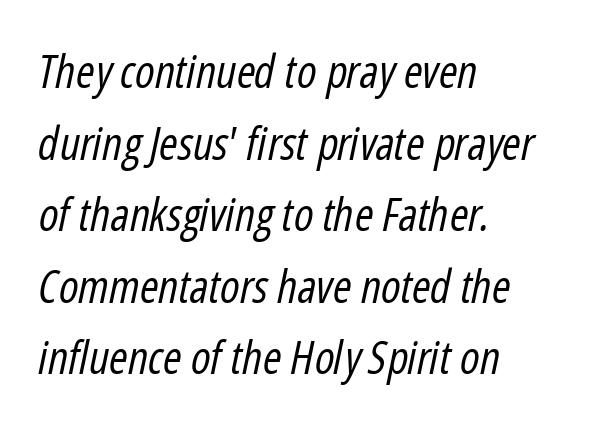
Q: Is the text bold? A: No.
Q: Is the text italic (slanted)? A: Yes, it leans right by about 12 degrees.
Q: Is the text underlined? A: No.
Q: How is the paragraph aligned? A: Left-aligned.
Q: Is the spacing between letters normal or unusually wide? A: Normal.
Q: Is the spacing between lines tight, normal or loose? A: Normal.
Q: Width (condensed, normal, or wide)? A: Condensed.
Q: Stroke contrast? A: Low.
Q: x-height? A: Medium.
Q: Monospaced? A: No.
